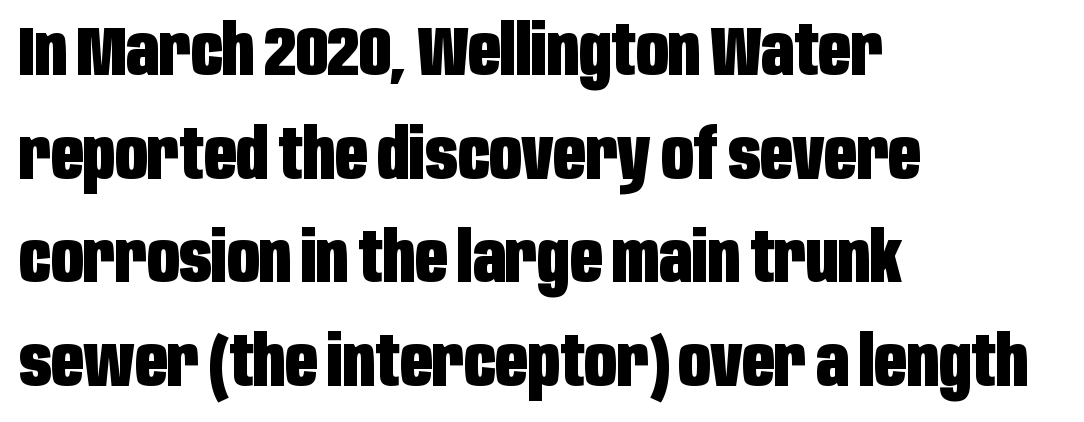
{"serif": "no", "italic": "no", "bold": "yes", "weight": "heavy", "width": "condensed", "stroke_contrast": "low", "x_height": "large", "monospaced": "no", "underline": "no", "align": "left", "line_spacing": "normal", "line_spacing_ratio": 1.48, "letter_spacing": "normal", "letter_spacing_em": 0.0, "glyph_px": 70}
